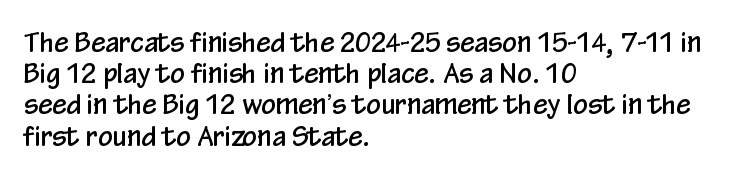
Q: Is the text italic (slanted)? A: No, it is upright.
Q: Is the text underlined? A: No.
Q: How is the paragraph aligned? A: Left-aligned.
Q: Is the spacing between letters normal or unusually wide? A: Normal.
